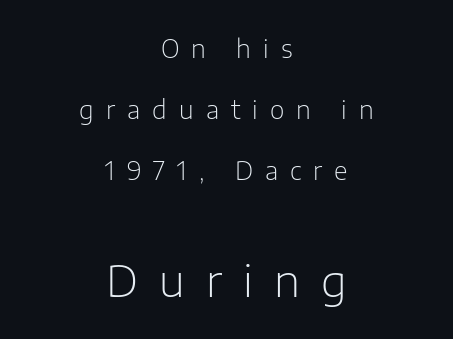
There is plenty of visible air inserted between adjacent glyphs. Successive baselines arrive slowly, with a big drop between each. Which chunk is bigger? The second one — the bottom block dwarfs the top. If you folded the block vertically in half, each line would mirror itself in length. Observe the absence of serifs on each vertical stroke in this sample.
